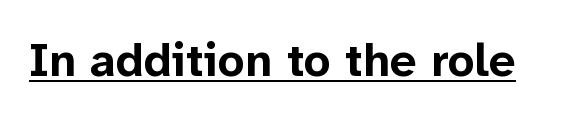
This is sans-serif lettering, the kind often seen on screens and signage. The letters stand straight up with perfectly vertical stems. Strong, thick strokes mark this as bold type. Looks like someone drew a line under every word here. Character widths vary here, with narrow letters taking less room than wide ones. Observe the ordinary spacing: letters are neighbours, not strangers.
